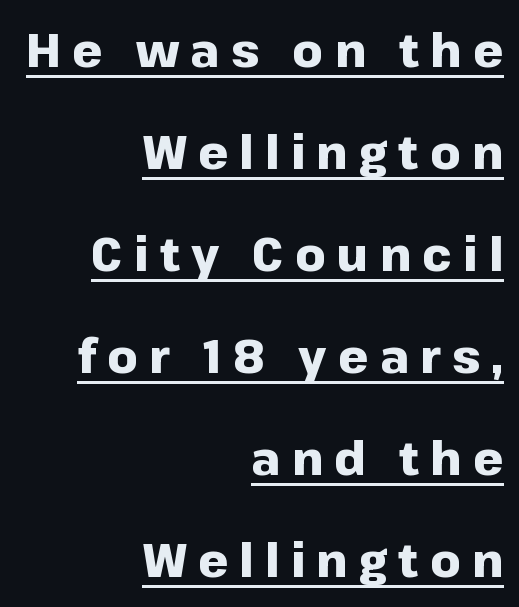
The image shows 47 px heavy sans-serif type, upright; set right-aligned, loose line spacing (2.17x), unusually wide letter spacing (+0.24 em), underlined; low stroke contrast and a medium x-height.
